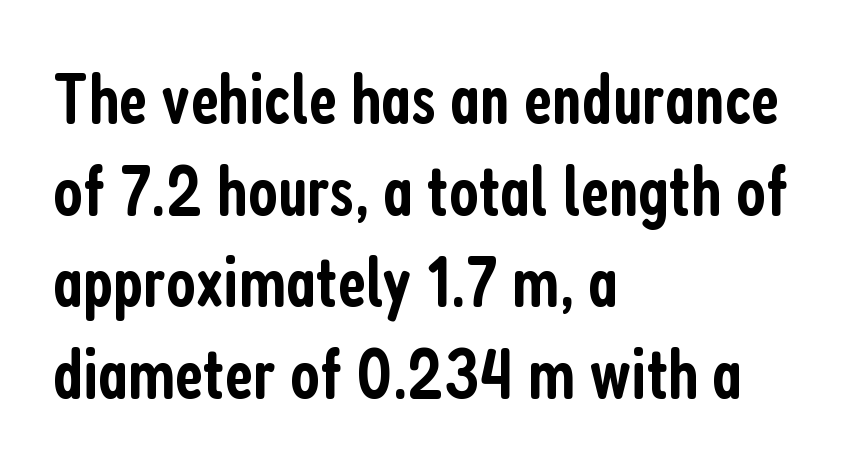
The font's upright variant was chosen for this text. Notice how descenders clear the ascenders below comfortably — that's standard leading. The space directly below the letters is spotless. These lines are composed in type without serifs.
